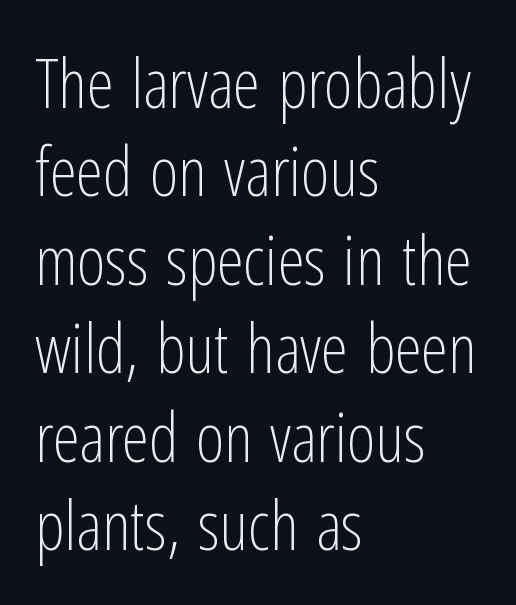
The image shows 68 px light, condensed sans-serif type, upright; set left-aligned, normal line spacing (1.3x), normal letter spacing, not underlined; low stroke contrast and a medium x-height.
